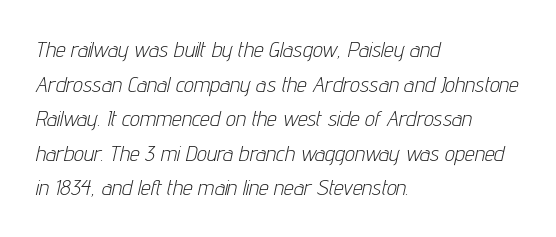
{"italic": "yes", "lean": "right", "slant_degrees": 12, "bold": "no", "underline": "no", "align": "left", "line_spacing": "normal", "line_spacing_ratio": 1.57, "letter_spacing": "normal", "letter_spacing_em": 0.0, "glyph_px": 22}
